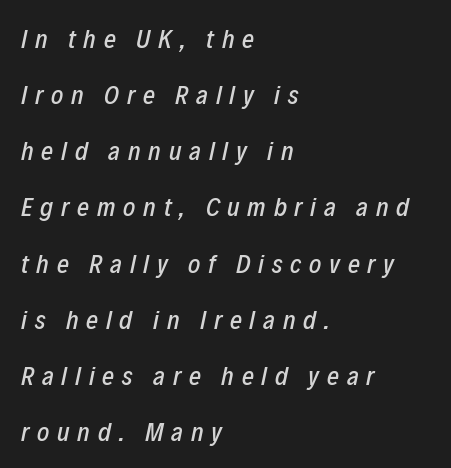
The image shows 26 px text type, italic (leaning right); set left-aligned, loose line spacing (2.16x), unusually wide letter spacing (+0.3 em), not underlined.
